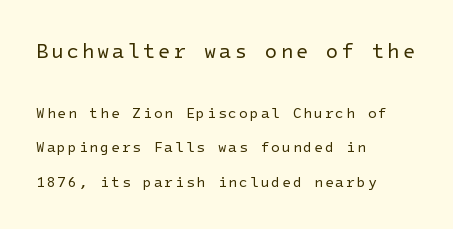
The image shows 20 px text type, upright; set left-aligned, loose line spacing (2.48x), not underlined; the first (top) block is 1.43x larger.
